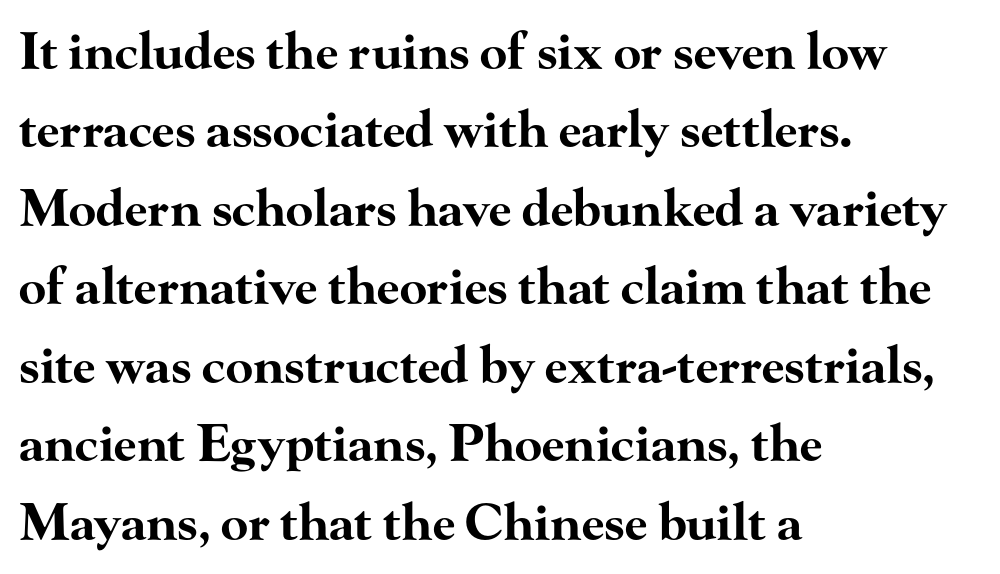
You could not count columns in this text — the font is proportionally spaced. Inter-character spacing is left at the font's built-in metrics. The designer went with a serif here, giving each stem small feet. You can tell it's not italic because the verticals are truly vertical. Left-aligned paragraph, ragged on the right. Heavy-handed strokes throughout: this text is bold.
